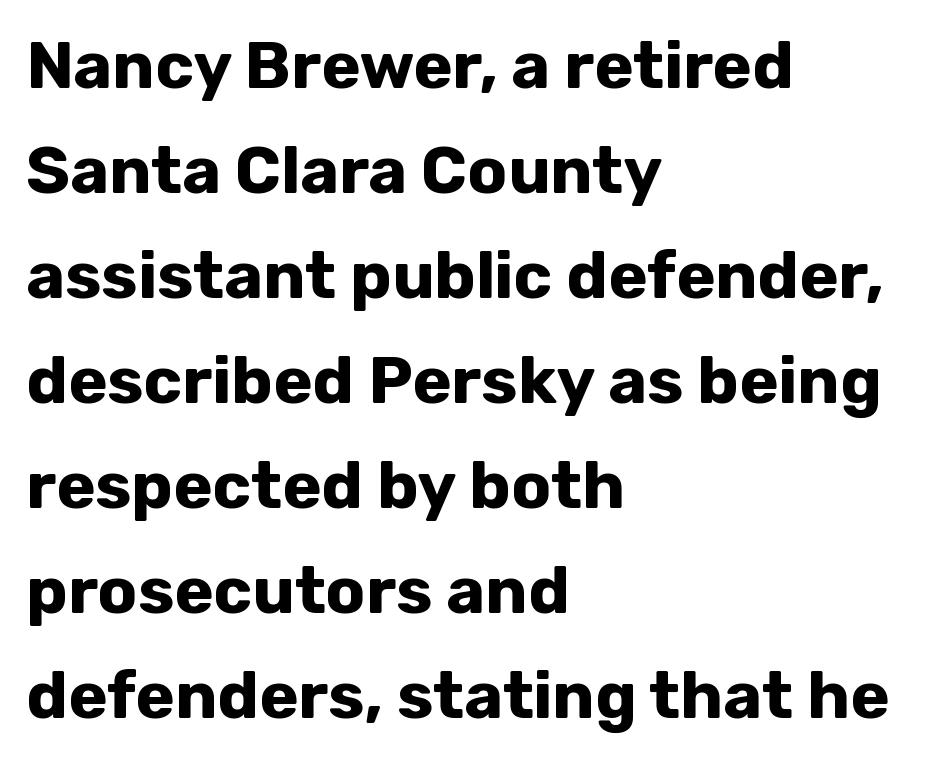
{"serif": "no", "italic": "no", "bold": "yes", "weight": "bold", "width": "normal", "stroke_contrast": "low", "x_height": "medium", "monospaced": "no", "underline": "no", "align": "left", "line_spacing": "normal", "line_spacing_ratio": 1.59, "letter_spacing": "normal", "letter_spacing_em": 0.0, "glyph_px": 66}
